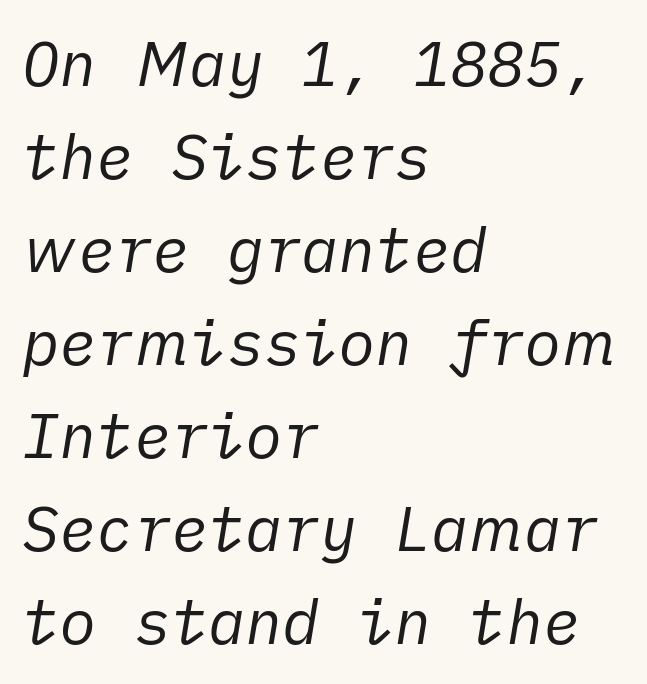
{"italic": "yes", "lean": "right", "slant_degrees": 10, "bold": "no", "weight": "regular", "width": "normal", "stroke_contrast": "low", "x_height": "medium", "underline": "no", "align": "left", "line_spacing": "normal", "line_spacing_ratio": 1.5, "letter_spacing": "normal", "letter_spacing_em": 0.0, "glyph_px": 62}
